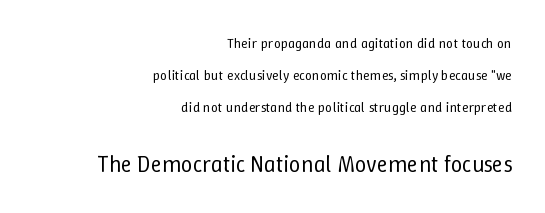
{"italic": "no", "bold": "no", "underline": "no", "align": "right", "line_spacing": "loose", "line_spacing_ratio": 2.29, "letter_spacing": "normal", "letter_spacing_em": 0.0, "larger_block": "second", "size_ratio": 1.64, "glyph_px": 23}
